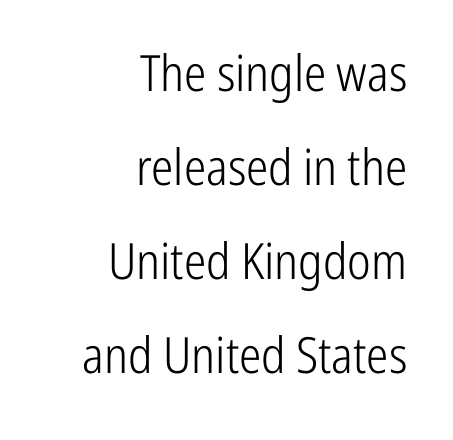
Q: Is the text bold? A: No.
Q: Is the text italic (slanted)? A: No, it is upright.
Q: Is the typeface a serif or a sans-serif typeface? A: Sans-serif.
Q: Is the text underlined? A: No.
Q: How is the paragraph aligned? A: Right-aligned.
Q: Is the spacing between letters normal or unusually wide? A: Normal.
Q: Width (condensed, normal, or wide)? A: Condensed.
Q: Stroke contrast? A: Low.
Q: x-height? A: Medium.
Q: Monospaced? A: No.
